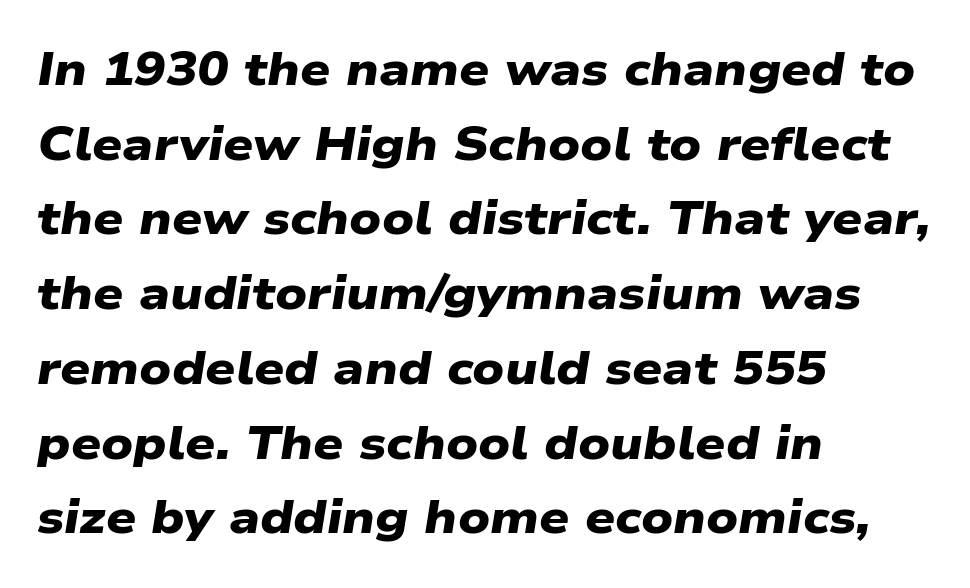
{"serif": "no", "bold": "yes", "weight": "heavy", "width": "wide", "stroke_contrast": "low", "x_height": "medium", "monospaced": "no", "underline": "no", "align": "left", "line_spacing": "normal", "line_spacing_ratio": 1.59, "letter_spacing": "normal", "letter_spacing_em": 0.0, "glyph_px": 47}
